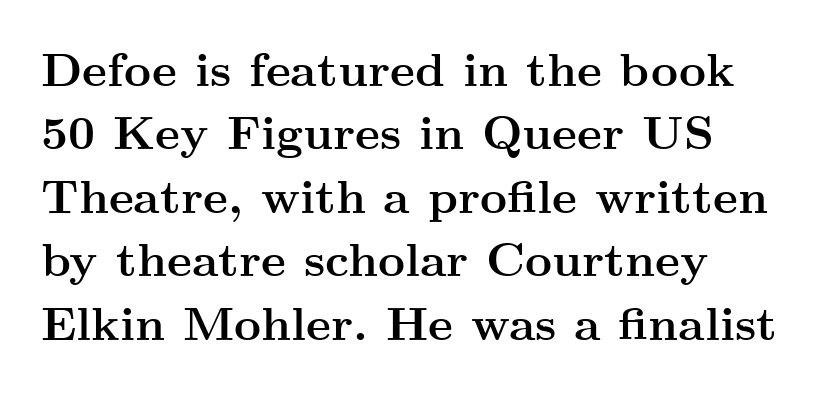
Successive baselines arrive at the customary interval. I'd call this a serif setting — the letters wear small feet. Think of a printed novel: that variable character pitch is what you see here. You can tell it's not italic because the verticals are truly vertical.
